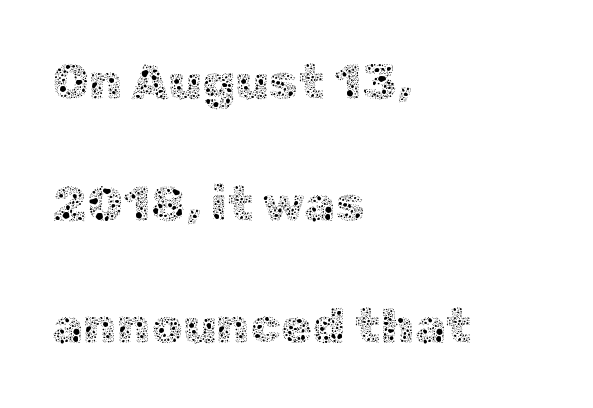
{"italic": "no", "bold": "no", "weight": "thin", "width": "normal", "x_height": "medium", "monospaced": "no", "underline": "no", "align": "left", "line_spacing": "loose", "line_spacing_ratio": 2.44, "letter_spacing": "normal", "letter_spacing_em": 0.0, "glyph_px": 50}
